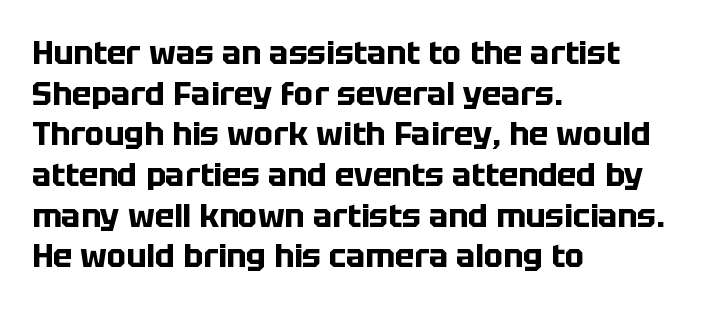
Q: Is the text bold? A: Yes.
Q: Is the text italic (slanted)? A: No, it is upright.
Q: Is the typeface a serif or a sans-serif typeface? A: Sans-serif.
Q: Is the text underlined? A: No.
Q: How is the paragraph aligned? A: Left-aligned.
Q: Is the spacing between letters normal or unusually wide? A: Normal.
Q: Is the spacing between lines tight, normal or loose? A: Normal.
Q: Width (condensed, normal, or wide)? A: Normal.
Q: Stroke contrast? A: Low.
Q: x-height? A: Large.
Q: Monospaced? A: No.
